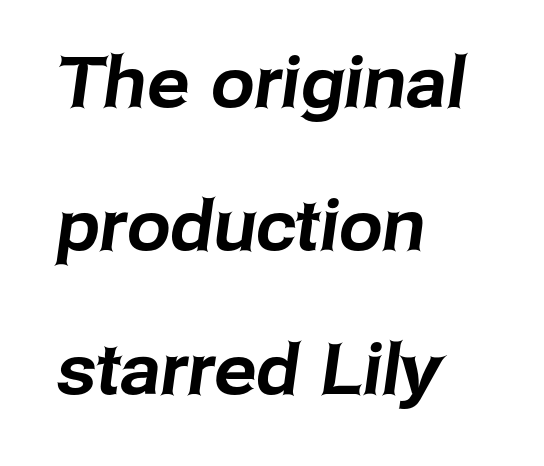
The image shows 70 px sans-serif type; set left-aligned, loose line spacing (2.05x), normal letter spacing, not underlined; low stroke contrast and a medium x-height.
